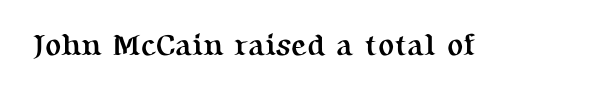
The image shows 30 px semibold serif type, upright; set normal letter spacing, not underlined; medium stroke contrast and a medium x-height.
